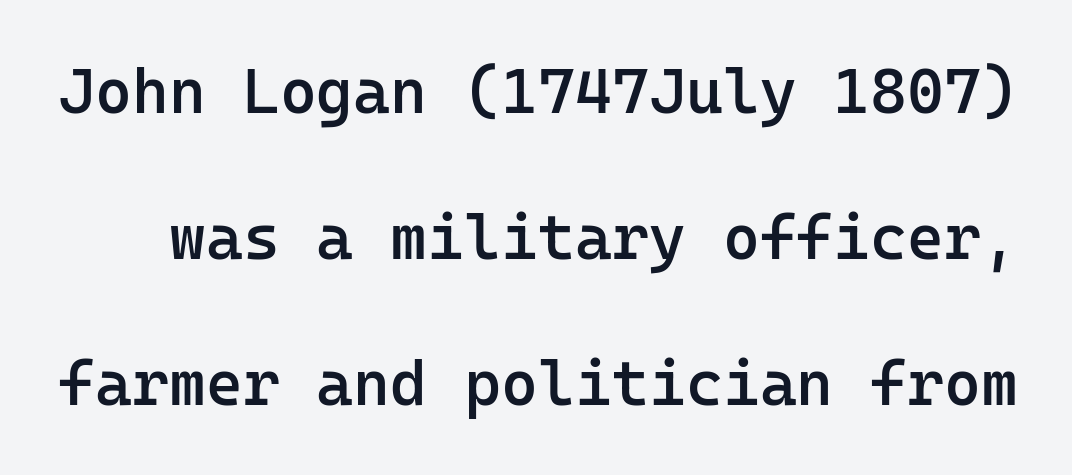
Q: Is the text bold? A: Semi-bold.
Q: Is the text italic (slanted)? A: No, it is upright.
Q: Is the typeface a serif or a sans-serif typeface? A: Sans-serif.
Q: Is the text underlined? A: No.
Q: Is the spacing between letters normal or unusually wide? A: Normal.
Q: Is the spacing between lines tight, normal or loose? A: Loose.
Q: Width (condensed, normal, or wide)? A: Normal.
Q: Stroke contrast? A: Low.
Q: x-height? A: Medium.
Q: Monospaced? A: Yes.
